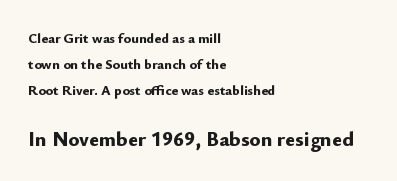
{"italic": "no", "bold": "yes", "underline": "no", "align": "left", "line_spacing_ratio": 1.86, "letter_spacing": "normal", "letter_spacing_em": 0.0, "larger_block": "second", "size_ratio": 1.5, "glyph_px": 21}
